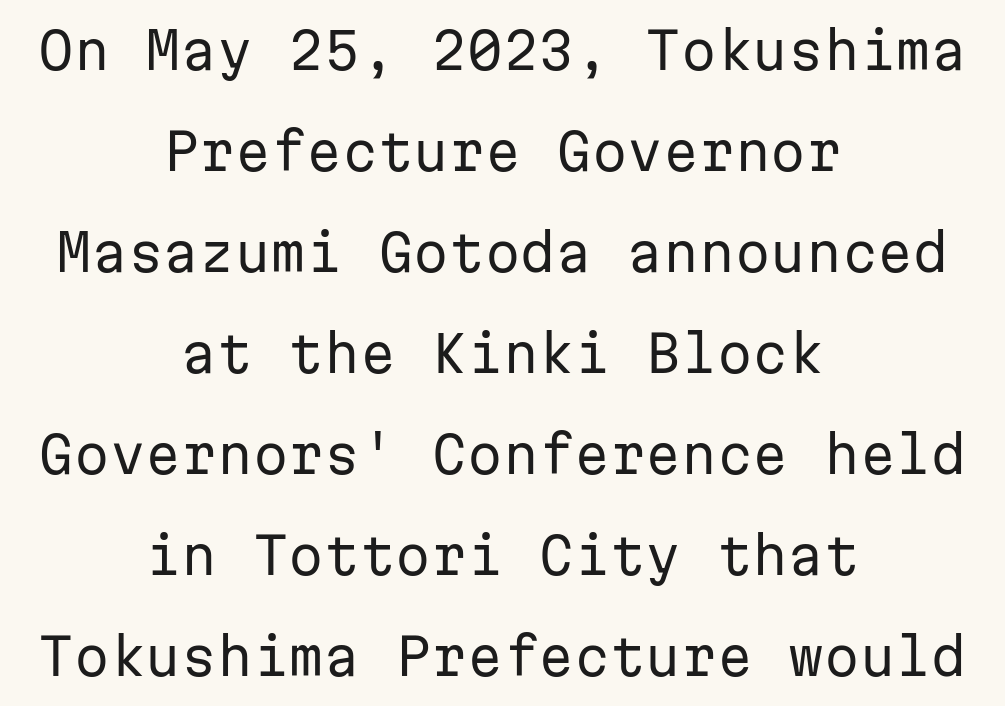
Q: Is the text bold? A: No.
Q: Is the text italic (slanted)? A: No, it is upright.
Q: Is the typeface a serif or a sans-serif typeface? A: Sans-serif.
Q: Is the text underlined? A: No.
Q: How is the paragraph aligned? A: Centered.
Q: Is the spacing between letters normal or unusually wide? A: Normal.
Q: Is the spacing between lines tight, normal or loose? A: Loose.
Q: Width (condensed, normal, or wide)? A: Normal.
Q: Stroke contrast? A: Low.
Q: x-height? A: Medium.
Q: Monospaced? A: Yes.
